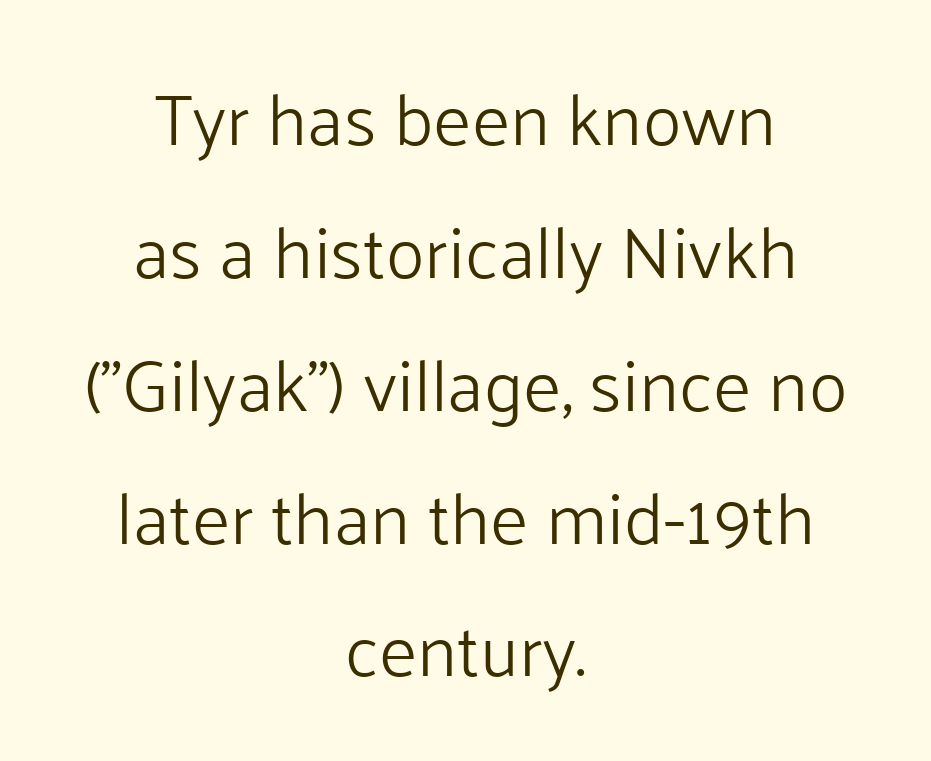
How are the letters spaced? Ordinarily, with no added tracking. The face used here is a sans, in the tradition of grotesques and geometrics. You could not count columns in this text — the font is proportionally spaced. Typeset on center — no edge is straight.
